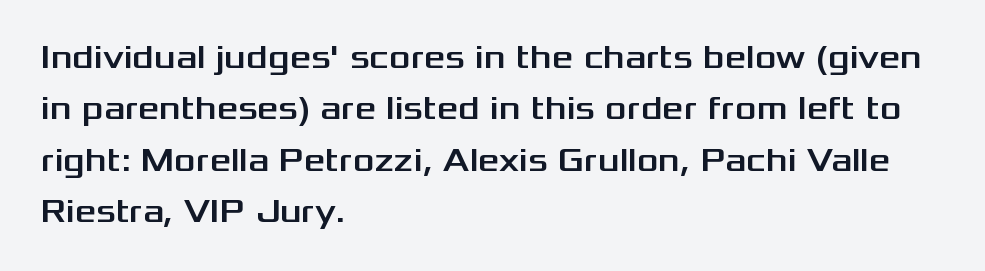
The image shows 33 px wide sans-serif type, upright; set left-aligned, normal line spacing (1.56x), normal letter spacing, not underlined; medium stroke contrast and a medium x-height.
